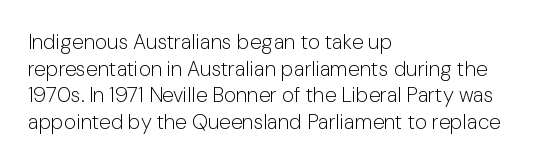
{"italic": "no", "bold": "no", "underline": "no", "align": "left", "line_spacing": "normal", "line_spacing_ratio": 1.27, "letter_spacing": "normal", "letter_spacing_em": 0.0, "glyph_px": 21}
